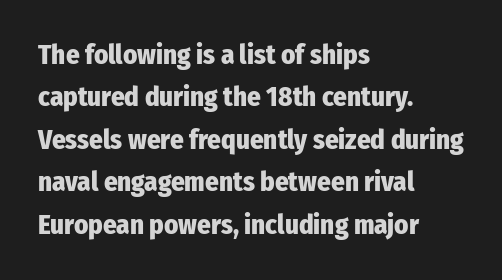
Q: Is the text bold? A: Yes.
Q: Is the text italic (slanted)? A: No, it is upright.
Q: Is the text underlined? A: No.
Q: How is the paragraph aligned? A: Left-aligned.
Q: Is the spacing between letters normal or unusually wide? A: Normal.
Q: Is the spacing between lines tight, normal or loose? A: Normal.
